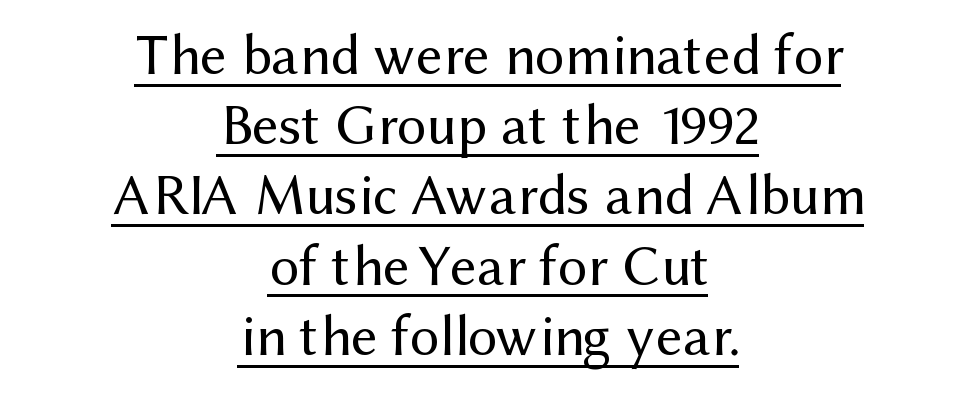
This rendering features underlined lettering. A typesetter would call this zero additional tracking. Horizontally, the lines are justified to the midpoint only. When letters stand straight like this, we call the style roman or upright. The text was rendered using a sans face with plain stroke endings. No chunkiness to these letters — they're not bold.
